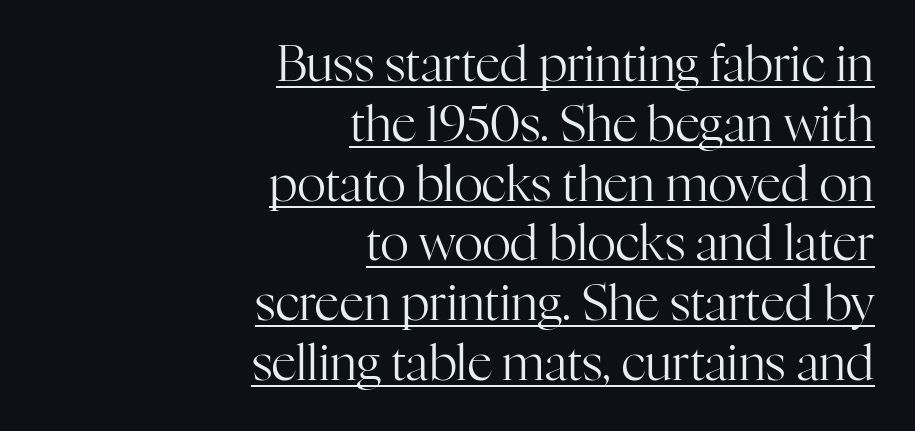
{"serif": "yes", "italic": "no", "bold": "no", "weight": "regular", "width": "normal", "stroke_contrast": "high", "x_height": "medium", "monospaced": "no", "underline": "yes", "align": "right", "line_spacing_ratio": 1.22, "letter_spacing": "normal", "letter_spacing_em": 0.0, "glyph_px": 49}
